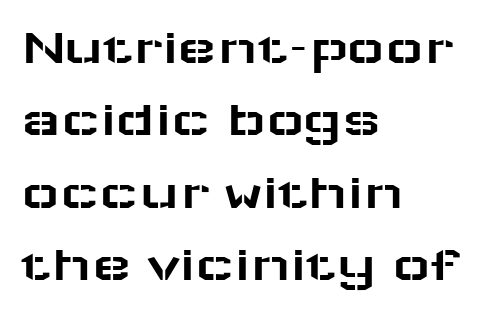
The image shows 52 px wide sans-serif type, upright; set left-aligned, normal line spacing (1.39x), normal letter spacing, not underlined; low stroke contrast and a medium x-height.
